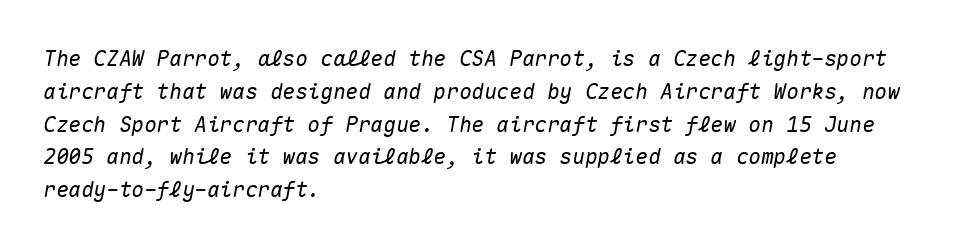
The image shows 21 px text type, italic (leaning right); set left-aligned, normal line spacing (1.56x), normal letter spacing, not underlined.
